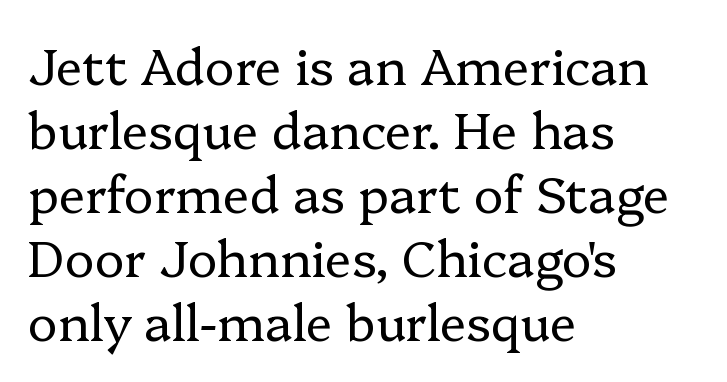
The image shows 50 px regular-weight serif type, upright; set left-aligned, normal line spacing (1.28x), normal letter spacing, not underlined; low stroke contrast and a medium x-height.
